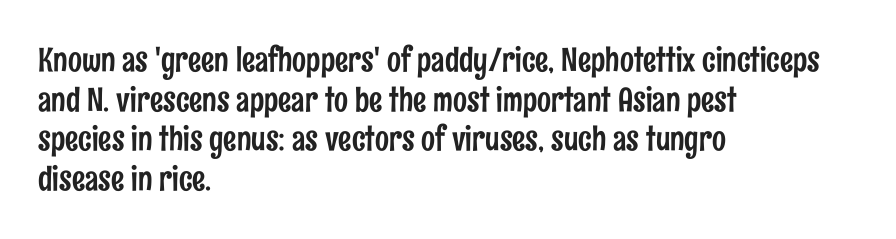
The image shows 33 px condensed sans-serif type, upright; set left-aligned, line spacing 1.2x, normal letter spacing, not underlined; low stroke contrast and a medium x-height.
